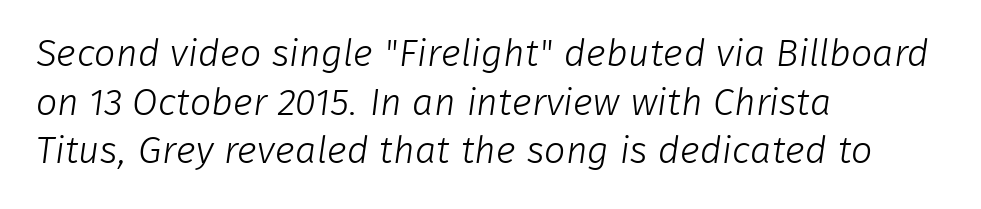
Q: Is the text bold? A: No.
Q: Is the typeface a serif or a sans-serif typeface? A: Sans-serif.
Q: Is the text underlined? A: No.
Q: How is the paragraph aligned? A: Left-aligned.
Q: Is the spacing between letters normal or unusually wide? A: Normal.
Q: Is the spacing between lines tight, normal or loose? A: Normal.
Q: Width (condensed, normal, or wide)? A: Normal.
Q: Stroke contrast? A: Low.
Q: x-height? A: Medium.
Q: Monospaced? A: No.
